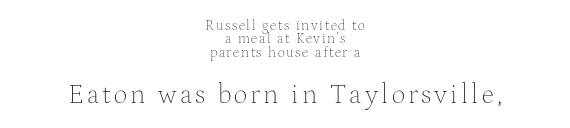
{"italic": "no", "bold": "no", "underline": "no", "align": "center", "line_spacing": "tight", "line_spacing_ratio": 0.96, "larger_block": "second", "size_ratio": 1.93, "glyph_px": 27}
